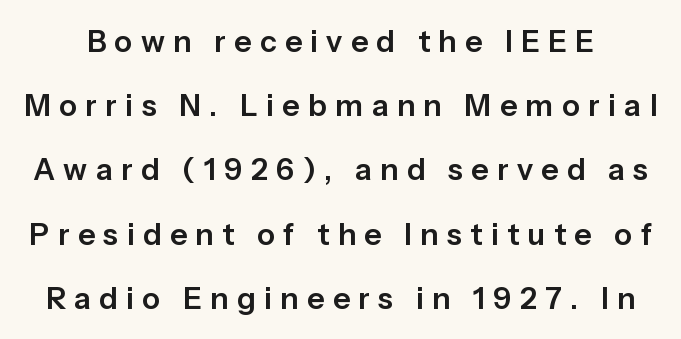
Words appear elongated and porous because spacing is wide. In terms of leading, this rendering errs on the spacious side. Every character sits straight up, as roman type does. The gap between lines stays unmarked.
